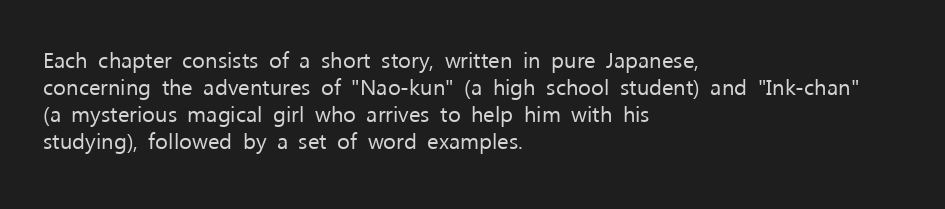
Q: Is the text bold? A: No.
Q: Is the text italic (slanted)? A: No, it is upright.
Q: Is the text underlined? A: No.
Q: How is the paragraph aligned? A: Left-aligned.
Q: Is the spacing between letters normal or unusually wide? A: Normal.
